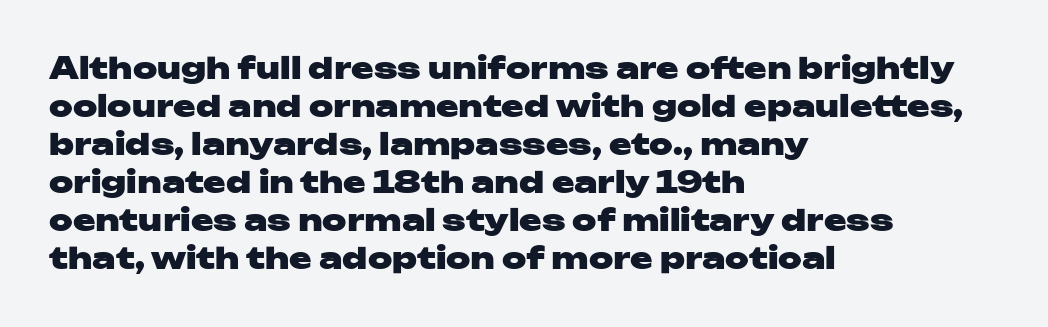
Glance below the letters and you will spot only blank space. Do the characters align in a grid? No, the font is proportional. How heavy is the stroke? Heavy — this is a bold. Compared with typical paragraphs, the rows here are spaced about the same. Rendered with straight, roman letterforms.
